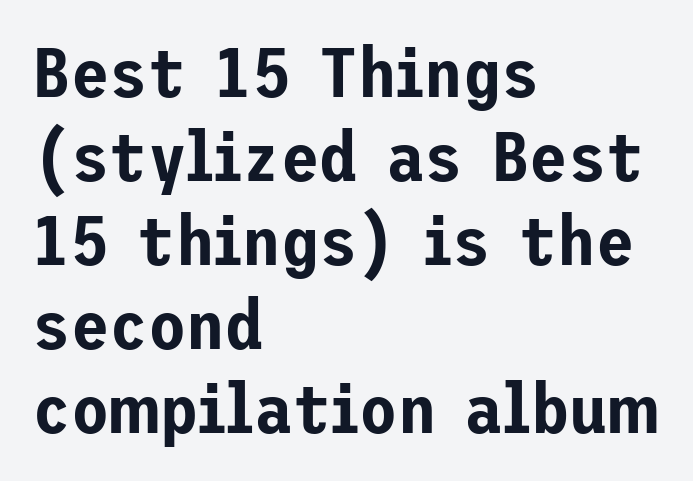
{"serif": "no", "italic": "no", "width": "normal", "stroke_contrast": "low", "x_height": "medium", "underline": "no", "align": "left", "line_spacing_ratio": 1.2, "letter_spacing": "normal", "letter_spacing_em": 0.0, "glyph_px": 70}
